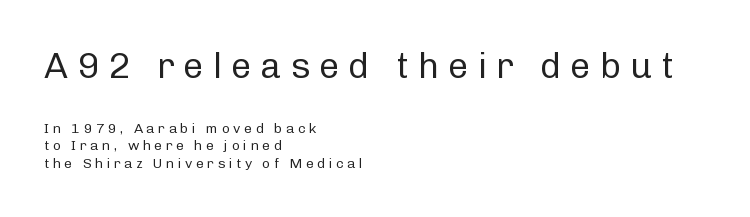
Q: Is the text bold? A: No.
Q: Is the text italic (slanted)? A: No, it is upright.
Q: Is the typeface a serif or a sans-serif typeface? A: Sans-serif.
Q: Is the text underlined? A: No.
Q: How is the paragraph aligned? A: Left-aligned.
Q: Is the spacing between letters normal or unusually wide? A: Unusually wide.
Q: Is the spacing between lines tight, normal or loose? A: Normal.
Q: Which block of text is set in a larger size, the first (top) or the second (bottom)? A: The first (top) one.
Q: Width (condensed, normal, or wide)? A: Normal.
Q: Stroke contrast? A: Low.
Q: x-height? A: Medium.
Q: Monospaced? A: No.
